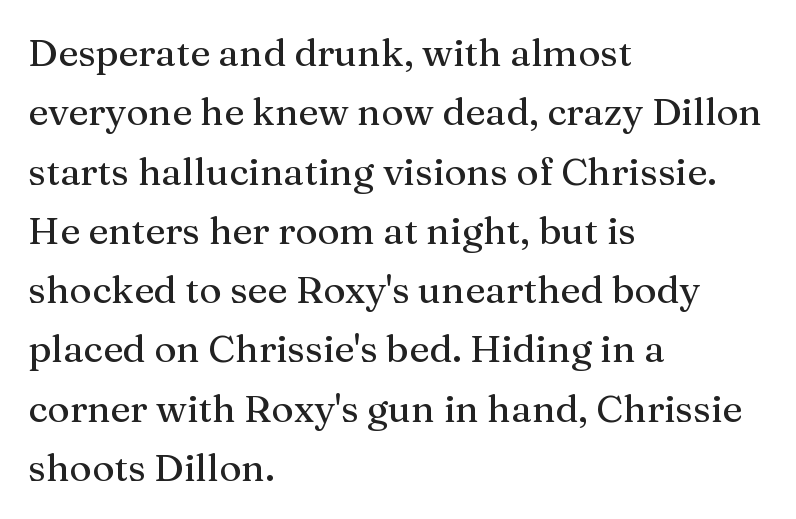
Q: Is the text italic (slanted)? A: No, it is upright.
Q: Is the typeface a serif or a sans-serif typeface? A: Serif.
Q: Is the text underlined? A: No.
Q: How is the paragraph aligned? A: Left-aligned.
Q: Is the spacing between letters normal or unusually wide? A: Normal.
Q: Is the spacing between lines tight, normal or loose? A: Normal.
Q: Width (condensed, normal, or wide)? A: Normal.
Q: Stroke contrast? A: Medium.
Q: x-height? A: Medium.
Q: Monospaced? A: No.
